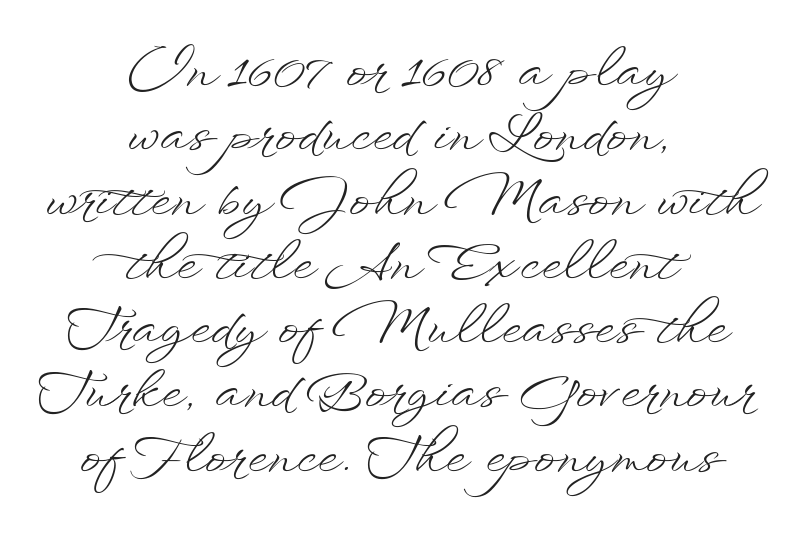
{"bold": "no", "weight": "light", "width": "wide", "stroke_contrast": "low", "x_height": "small", "monospaced": "no", "underline": "no", "align": "center", "line_spacing": "normal", "line_spacing_ratio": 1.26, "letter_spacing": "normal", "letter_spacing_em": 0.0, "glyph_px": 51}
